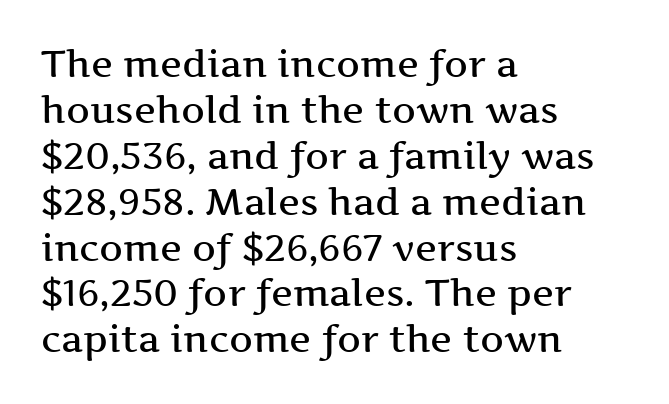
Posture: straight, roman, zero tilt. These lines are rendered in a variable-pitch font. What stands out about the letter spacing? Nothing — it is the standard amount. Line starts are locked; line ends wander. The gap between lines stays unmarked.
